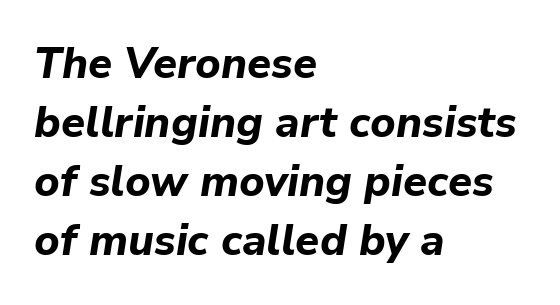
{"italic": "yes", "lean": "right", "slant_degrees": 9, "bold": "yes", "weight": "bold", "width": "normal", "stroke_contrast": "low", "x_height": "medium", "monospaced": "no", "underline": "no", "align": "left", "line_spacing": "normal", "line_spacing_ratio": 1.37, "letter_spacing": "normal", "letter_spacing_em": 0.0, "glyph_px": 43}
